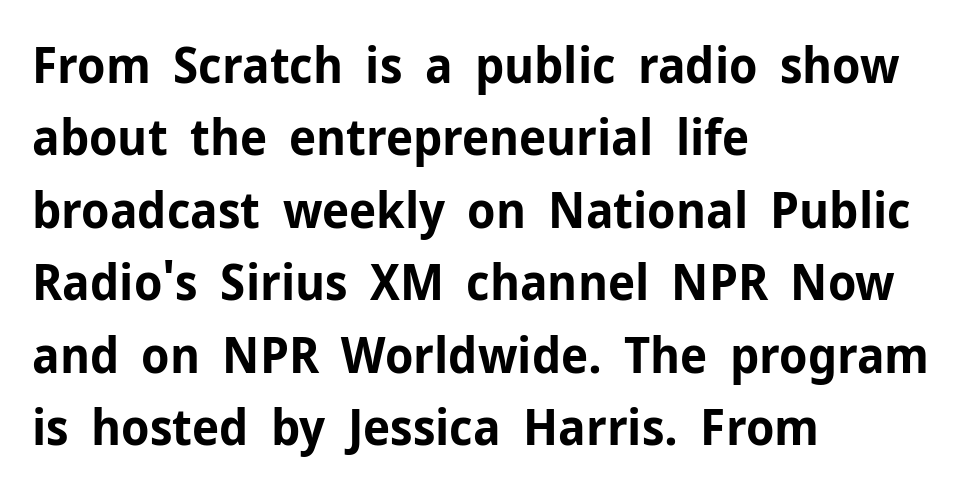
Vertical spacing — default. The paragraph shown leans on its left margin. The type family on display is of the sans-serif kind. Letters rest on an invisible, unmarked baseline. The gaps between neighbouring characters are ordinary and unremarkable.
